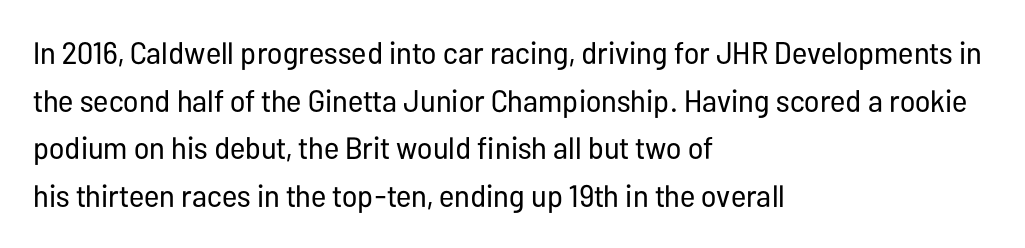
Whoever set this chose a conventional vertical rhythm. This is not heavy type; no bold has been used. Descender tails drop into unmarked territory. The rendering uses natural spacing where letterforms have individual widths. This is sans-serif lettering, the kind often seen on screens and signage. Posture: upright roman.
